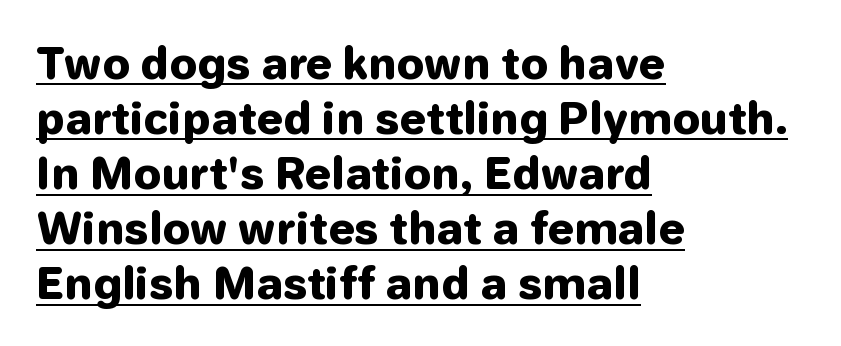
The image shows 43 px heavy sans-serif type, upright; set left-aligned, normal line spacing (1.28x), normal letter spacing, underlined; low stroke contrast and a medium x-height.
